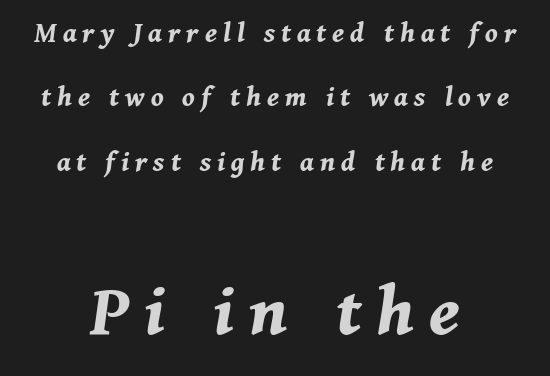
Slanted lettering throughout. A typesetter would call this leading open, well beyond the default. The composition opens small and finishes big. Here the glyphs are tracked loosely, breaking word shapes into spaced letters.
